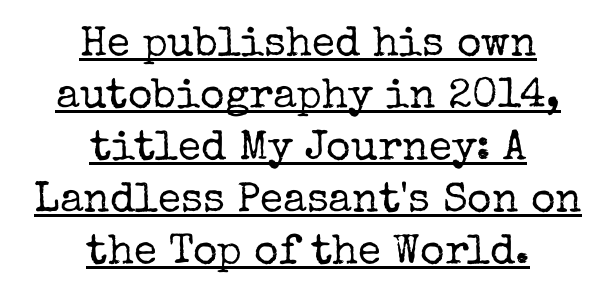
{"serif": "yes", "italic": "no", "bold": "no", "weight": "regular", "width": "normal", "stroke_contrast": "low", "x_height": "medium", "monospaced": "no", "underline": "yes", "align": "center", "line_spacing_ratio": 1.24, "letter_spacing": "normal", "letter_spacing_em": 0.0, "glyph_px": 42}
